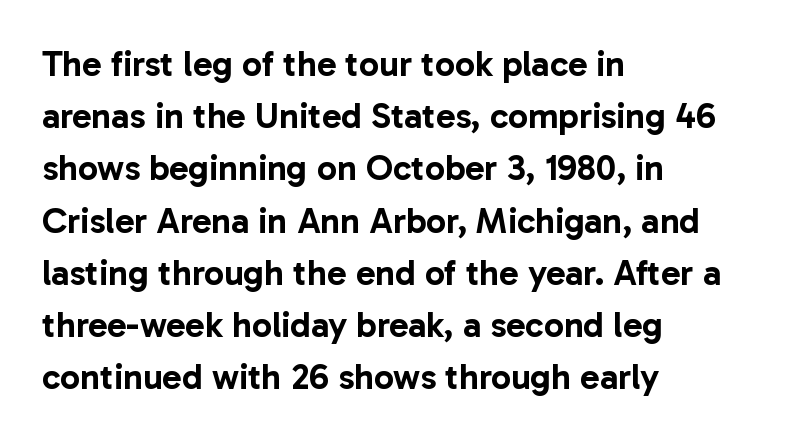
{"serif": "no", "italic": "no", "width": "normal", "stroke_contrast": "low", "x_height": "medium", "monospaced": "no", "underline": "no", "align": "left", "line_spacing": "normal", "line_spacing_ratio": 1.45, "letter_spacing": "normal", "letter_spacing_em": 0.0, "glyph_px": 36}
